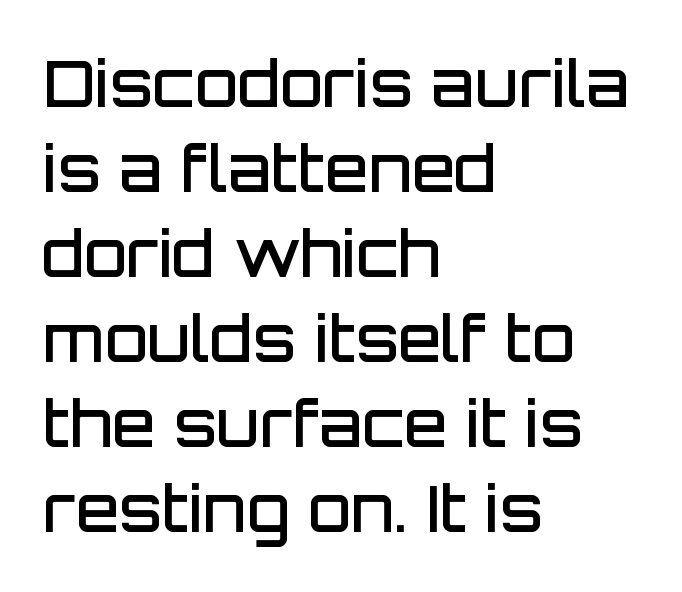
The image shows 63 px semibold sans-serif type, upright; set left-aligned, normal line spacing (1.35x), normal letter spacing, not underlined; low stroke contrast and a large x-height.
